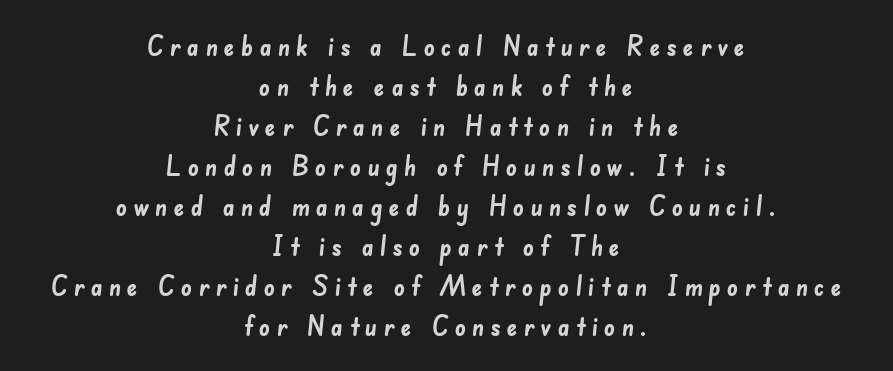
Look at the tracking — it's clearly loosened, letters drifting apart. One-word summary of the alignment: center. Compared with typical paragraphs, the rows here are spaced about the same. The typesetting leans heavy: a genuine bold. The strip under each line holds only bare page.
